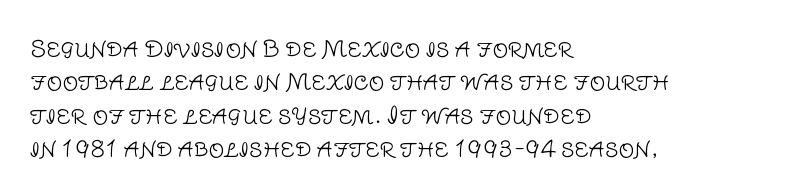
{"bold": "no", "underline": "no", "align": "left", "line_spacing": "normal", "line_spacing_ratio": 1.52, "letter_spacing": "normal", "letter_spacing_em": 0.0, "glyph_px": 22}
